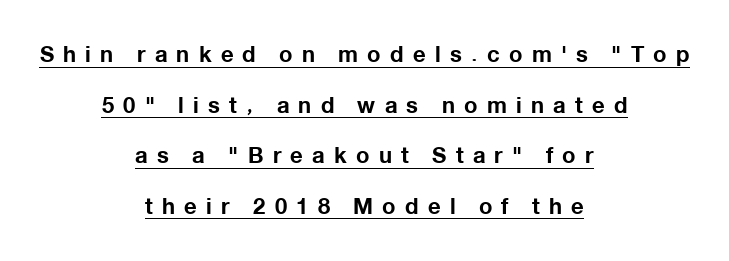
Look at the tracking — it's clearly loosened, letters drifting apart. The paragraph has two soft edges and a firm central axis. The lettering holds an erect, upright posture throughout. A continuous stroke trails under the words, as in a hyperlink.
